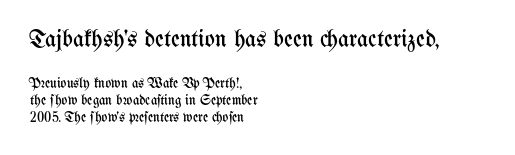
On a weight scale, this lands at 450 or below. These lines keep a tight, regular rhythm from letter to letter. The passage shown is not underscored anywhere. A student would call this left alignment; a typographer would say flush left, rag right.
